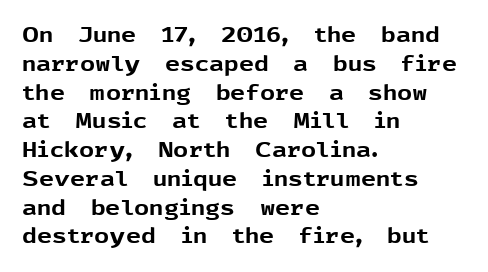
Leftover space on each line is placed entirely after the last word. The baseline area is clear. Tracking value appears to be zero — textbook default spacing. Is the type bold? Yes — the strokes are clearly thick and heavy.
